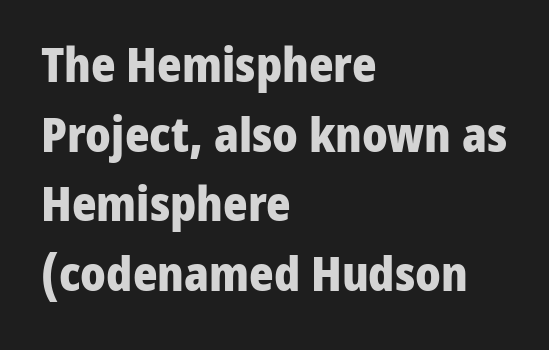
{"serif": "no", "italic": "no", "bold": "yes", "weight": "heavy", "width": "normal", "stroke_contrast": "low", "x_height": "medium", "monospaced": "no", "underline": "no", "align": "left", "line_spacing": "normal", "line_spacing_ratio": 1.48, "letter_spacing": "normal", "letter_spacing_em": 0.0, "glyph_px": 47}
